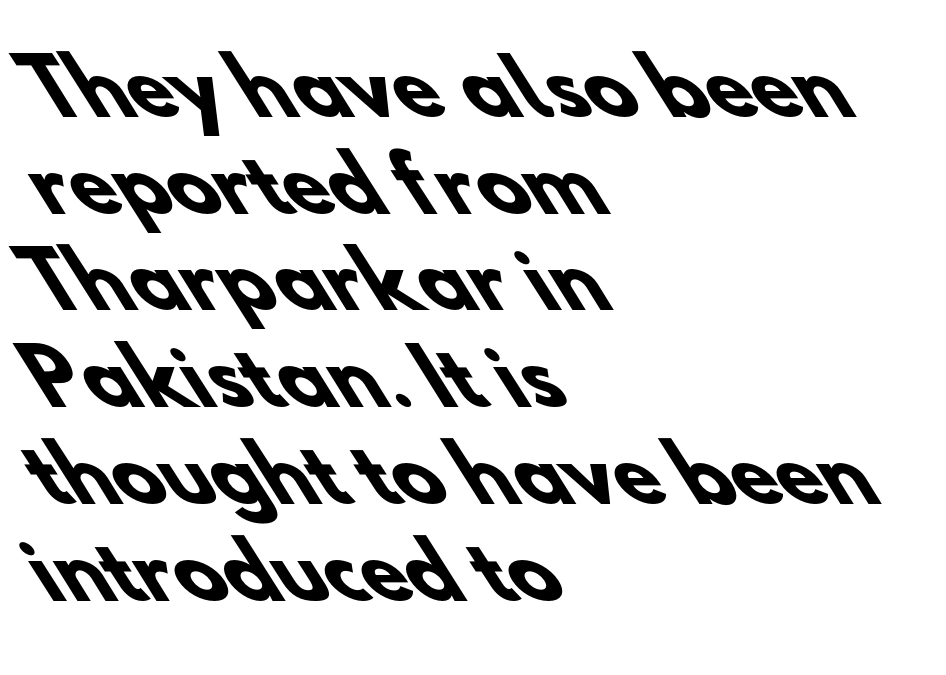
{"serif": "no", "bold": "yes", "weight": "heavy", "width": "normal", "stroke_contrast": "low", "x_height": "small", "monospaced": "no", "underline": "no", "align": "left", "line_spacing": "normal", "line_spacing_ratio": 1.29, "letter_spacing": "normal", "letter_spacing_em": 0.0, "glyph_px": 75}
